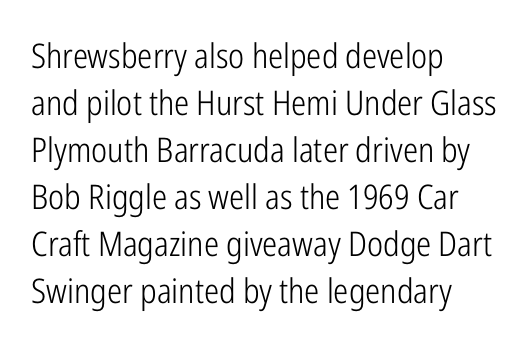
The image shows 34 px light, condensed sans-serif type, upright; set left-aligned, normal line spacing (1.38x), normal letter spacing, not underlined; low stroke contrast and a medium x-height.
